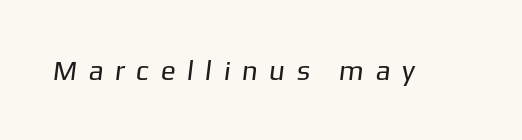
The image shows 28 px regular-weight sans-serif type; set unusually wide letter spacing (+0.48 em), not underlined; low stroke contrast and a medium x-height.
